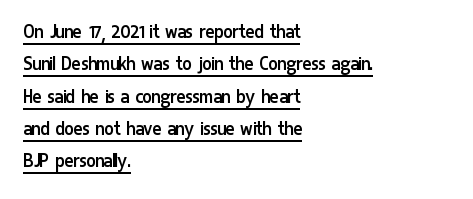
Q: Is the text bold? A: No.
Q: Is the text italic (slanted)? A: No, it is upright.
Q: Is the text underlined? A: Yes.
Q: How is the paragraph aligned? A: Left-aligned.
Q: Is the spacing between letters normal or unusually wide? A: Normal.
Q: Is the spacing between lines tight, normal or loose? A: Normal.
